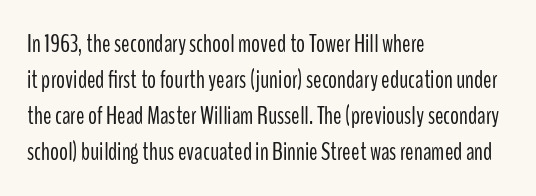
The image shows 25 px text type, upright; set left-aligned, normal line spacing (1.44x), normal letter spacing, not underlined.
